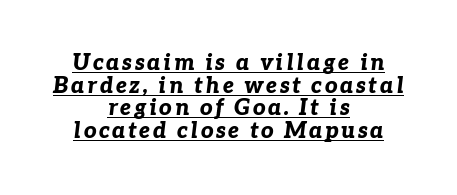
The whole block is typeset with a tilt. A rule runs beneath these lines of type. Caption: multi-line text, centered on the measure. Successive baselines arrive quickly, one right under another. The font is running at its bold setting.
